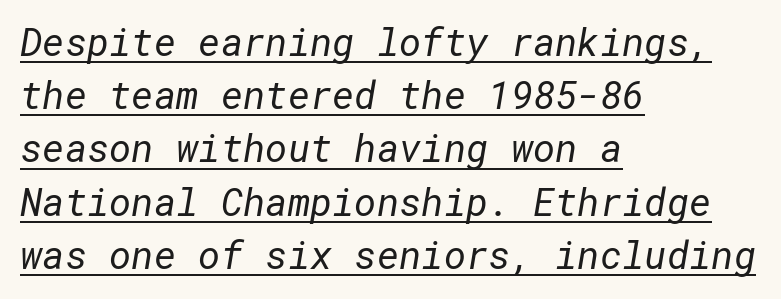
{"serif": "no", "bold": "no", "weight": "regular", "width": "normal", "stroke_contrast": "low", "x_height": "medium", "underline": "yes", "align": "left", "line_spacing": "normal", "line_spacing_ratio": 1.4, "letter_spacing": "normal", "letter_spacing_em": 0.0, "glyph_px": 38}
